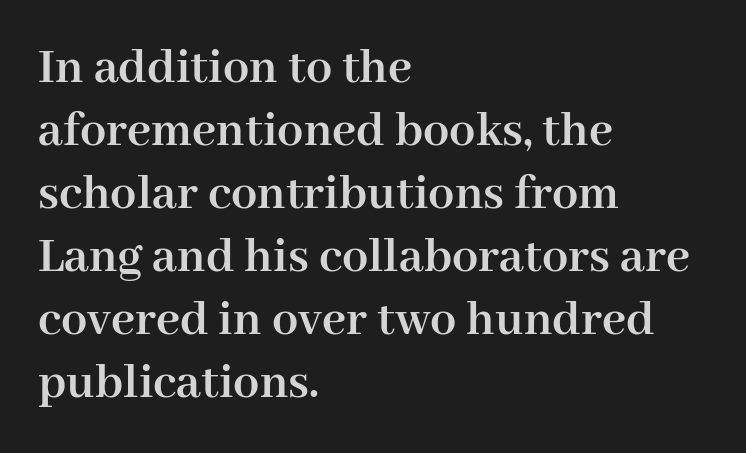
{"serif": "yes", "italic": "no", "bold": "yes", "weight": "semibold", "width": "normal", "stroke_contrast": "high", "x_height": "medium", "monospaced": "no", "underline": "no", "align": "left", "line_spacing_ratio": 1.21, "letter_spacing": "normal", "letter_spacing_em": 0.0, "glyph_px": 52}
